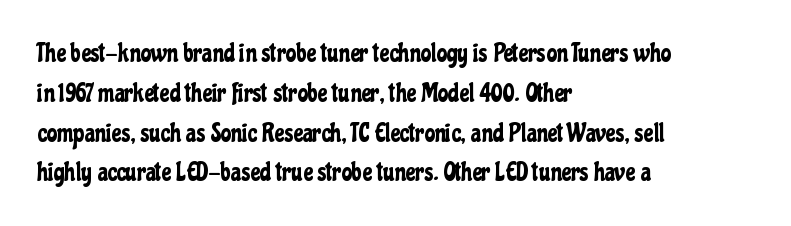
The image shows 26 px text type, upright; set left-aligned, normal line spacing (1.53x), normal letter spacing, not underlined.
